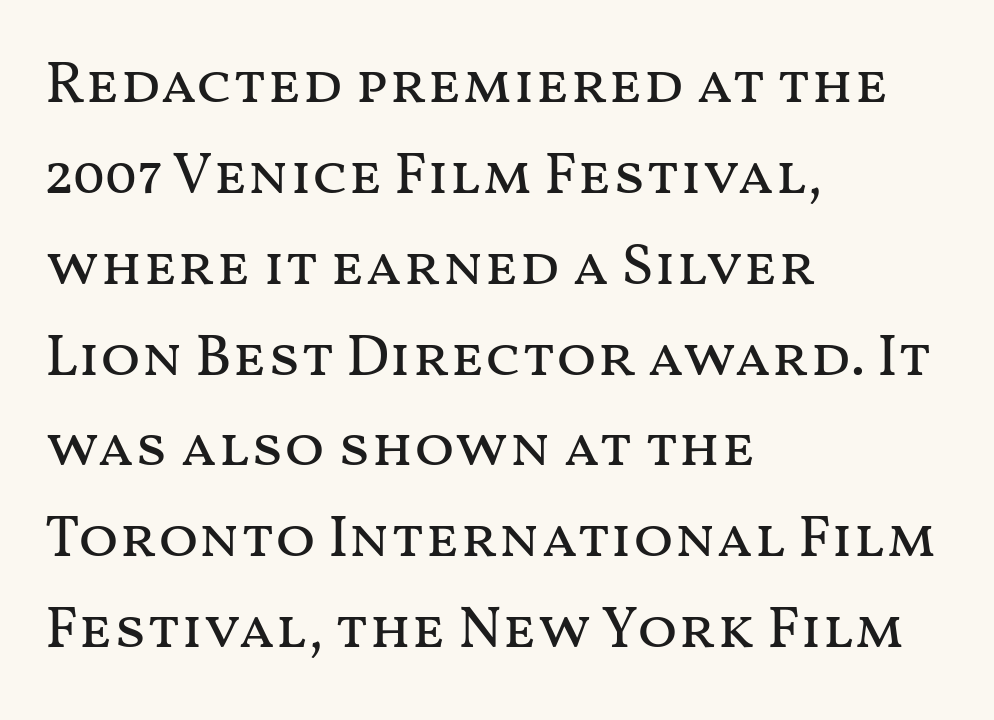
Q: Is the text bold? A: No.
Q: Is the text italic (slanted)? A: No, it is upright.
Q: Is the text underlined? A: No.
Q: How is the paragraph aligned? A: Left-aligned.
Q: Is the spacing between letters normal or unusually wide? A: Normal.
Q: Is the spacing between lines tight, normal or loose? A: Normal.
Q: Width (condensed, normal, or wide)? A: Wide.
Q: Stroke contrast? A: Medium.
Q: x-height? A: Medium.
Q: Monospaced? A: No.
